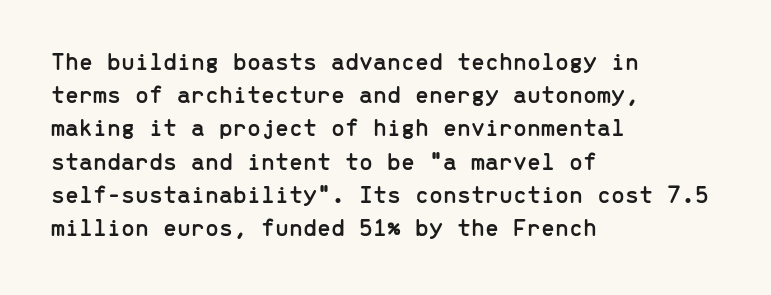
The image shows 25 px text type, upright; set left-aligned, normal line spacing (1.33x), normal letter spacing, not underlined.
